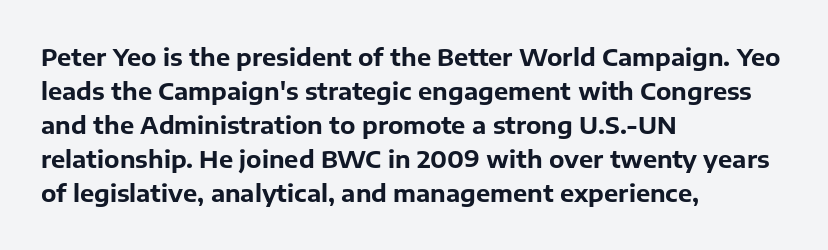
Q: Is the text bold? A: Yes.
Q: Is the text italic (slanted)? A: No, it is upright.
Q: Is the text underlined? A: No.
Q: How is the paragraph aligned? A: Left-aligned.
Q: Is the spacing between letters normal or unusually wide? A: Normal.
Q: Is the spacing between lines tight, normal or loose? A: Normal.
